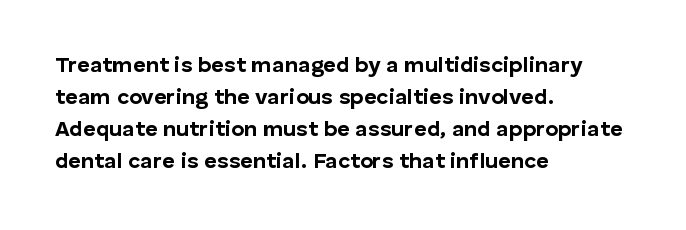
Q: Is the text bold? A: Yes.
Q: Is the text italic (slanted)? A: No, it is upright.
Q: Is the text underlined? A: No.
Q: How is the paragraph aligned? A: Left-aligned.
Q: Is the spacing between letters normal or unusually wide? A: Normal.
Q: Is the spacing between lines tight, normal or loose? A: Normal.
